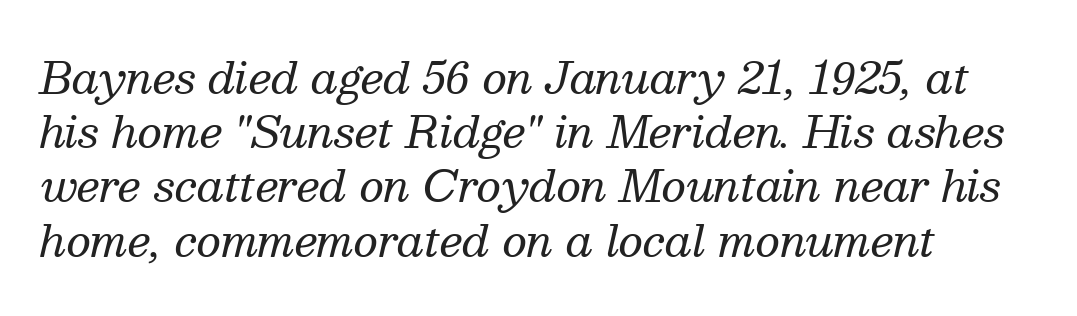
The image shows 43 px regular-weight serif type, italic (leaning right); set left-aligned, normal line spacing (1.26x), normal letter spacing, not underlined; medium stroke contrast and a medium x-height.
